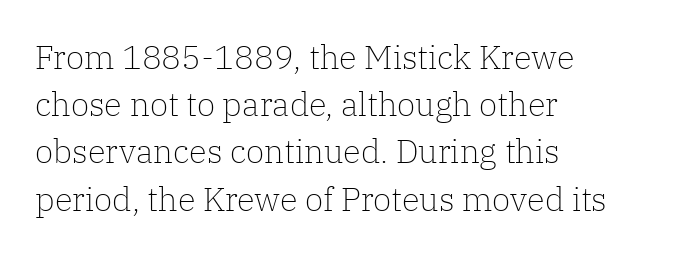
{"serif": "yes", "italic": "no", "bold": "no", "weight": "light", "width": "normal", "stroke_contrast": "low", "x_height": "medium", "monospaced": "no", "underline": "no", "align": "left", "line_spacing": "normal", "line_spacing_ratio": 1.43, "letter_spacing": "normal", "letter_spacing_em": 0.0, "glyph_px": 33}
